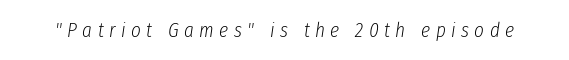
The image shows 21 px text type, italic (leaning right); set unusually wide letter spacing (+0.26 em), not underlined.
